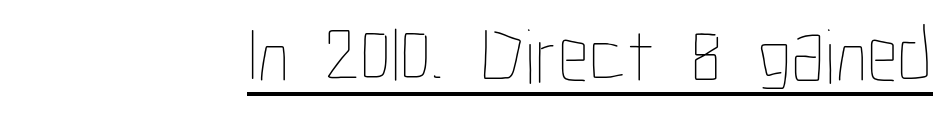
Q: Is the text bold? A: No.
Q: Is the text italic (slanted)? A: No, it is upright.
Q: Is the text underlined? A: Yes.
Q: How is the paragraph aligned? A: Right-aligned.
Q: Is the spacing between letters normal or unusually wide? A: Normal.
Q: Width (condensed, normal, or wide)? A: Condensed.
Q: Stroke contrast? A: Low.
Q: x-height? A: Medium.
Q: Monospaced? A: No.
